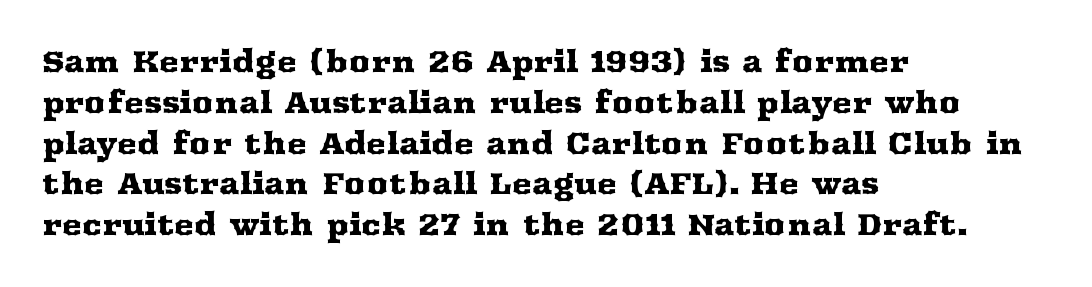
Q: Is the text italic (slanted)? A: No, it is upright.
Q: Is the typeface a serif or a sans-serif typeface? A: Serif.
Q: Is the text underlined? A: No.
Q: How is the paragraph aligned? A: Left-aligned.
Q: Is the spacing between letters normal or unusually wide? A: Normal.
Q: Is the spacing between lines tight, normal or loose? A: Normal.
Q: Width (condensed, normal, or wide)? A: Wide.
Q: Stroke contrast? A: Medium.
Q: x-height? A: Medium.
Q: Monospaced? A: No.
